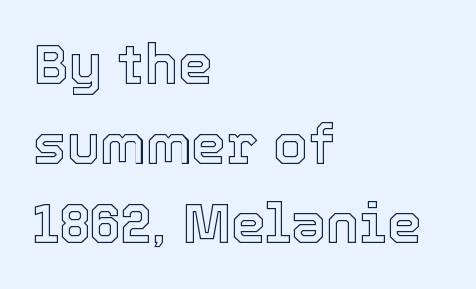
{"italic": "no", "width": "normal", "x_height": "medium", "monospaced": "no", "underline": "no", "align": "left", "line_spacing": "normal", "line_spacing_ratio": 1.42, "letter_spacing": "normal", "letter_spacing_em": 0.0, "glyph_px": 56}
